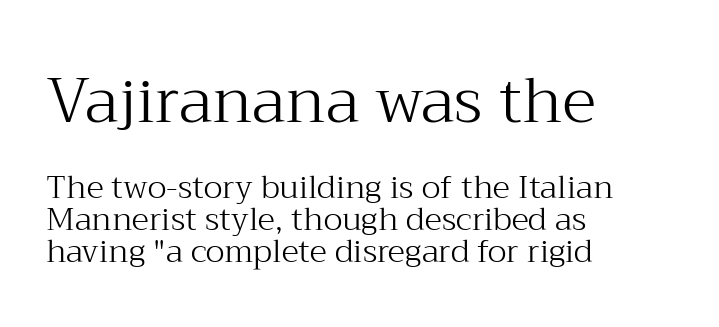
The image shows 63 px light serif type, upright; set left-aligned, tight line spacing (1.0x), normal letter spacing, not underlined; the first (top) block is 1.97x larger; medium stroke contrast and a medium x-height.
